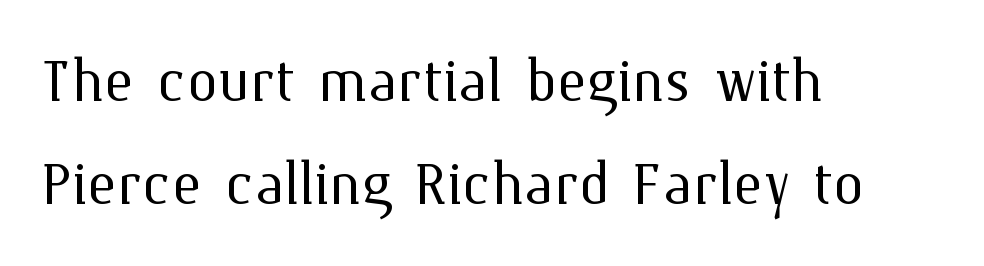
{"italic": "no", "bold": "no", "weight": "light", "width": "normal", "stroke_contrast": "medium", "x_height": "medium", "monospaced": "no", "underline": "no", "align": "left", "line_spacing": "normal", "line_spacing_ratio": 1.32, "letter_spacing": "normal", "letter_spacing_em": 0.0, "glyph_px": 78}
